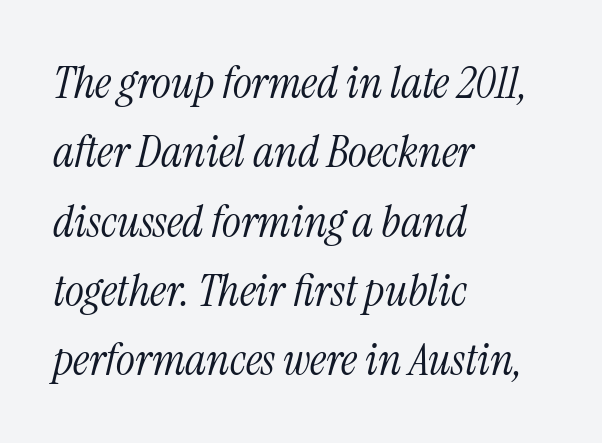
The image shows 45 px light, condensed serif type, italic (leaning right); set left-aligned, normal line spacing (1.54x), normal letter spacing, not underlined; medium stroke contrast and a medium x-height.
